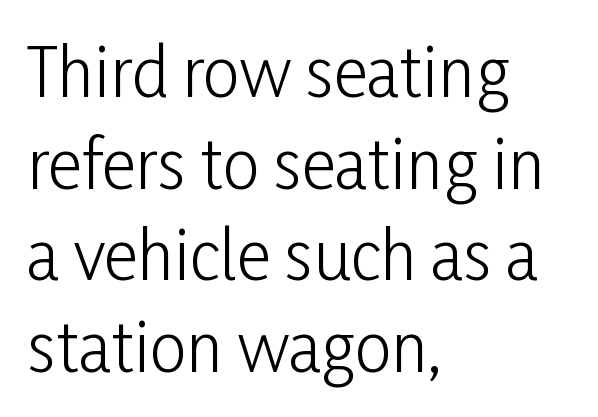
{"serif": "no", "italic": "no", "bold": "no", "weight": "light", "width": "condensed", "stroke_contrast": "low", "x_height": "medium", "monospaced": "no", "underline": "no", "align": "left", "line_spacing": "normal", "line_spacing_ratio": 1.39, "letter_spacing": "normal", "letter_spacing_em": 0.0, "glyph_px": 66}
